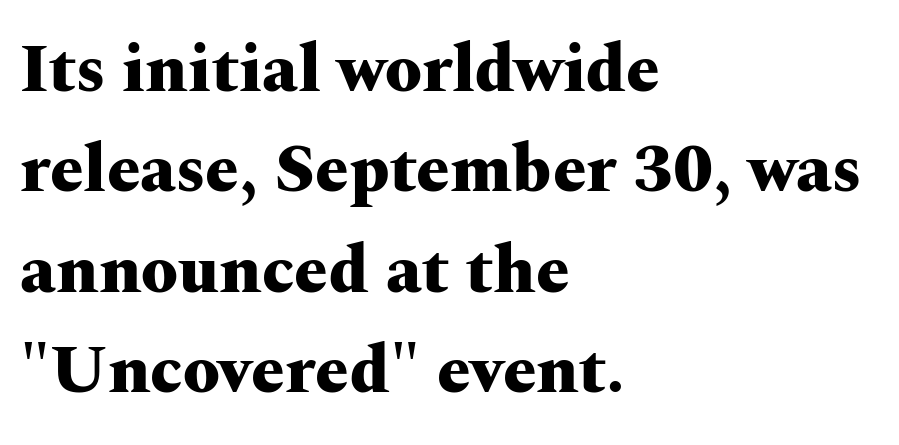
The image shows 67 px heavy, wide serif type, upright; set left-aligned, normal line spacing (1.5x), normal letter spacing, not underlined; medium stroke contrast and a medium x-height.
